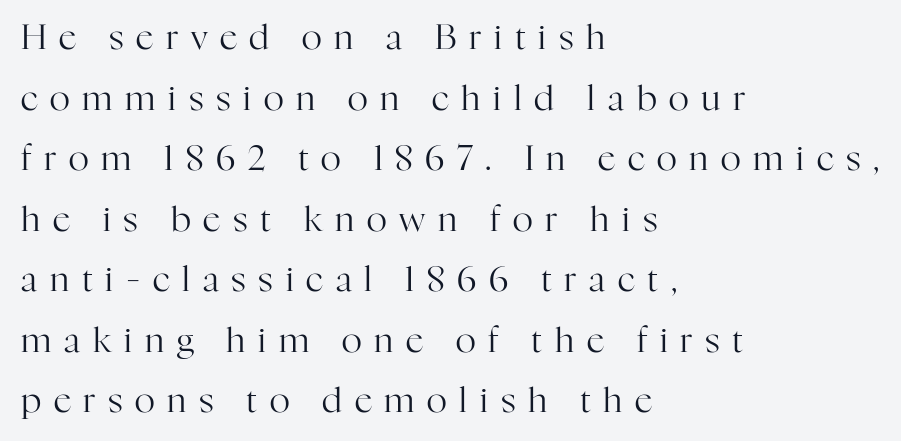
The passage shown is typed in a proportional face where columns would drift. Posture: straight, roman, zero tilt. A bare baseline throughout the passage. If you drew a ruler down the left edge, every line would touch it. Classification — serif. A light-to-regular cut is what we see here.
